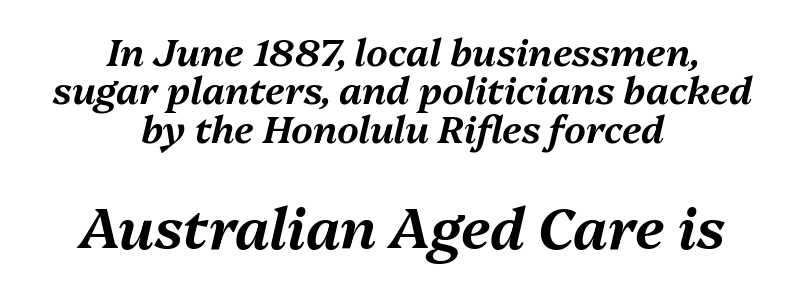
The passage shown is typed in a proportional face where columns would drift. Look at the tracking — it's just the regular setting, nothing added. You get the small type first, then a jump to larger type. The letters are slanted; this is an italic face. Anything drawn beneath the words? Only blank space. A centered setting, common on invitations and titles, is used for this passage.
